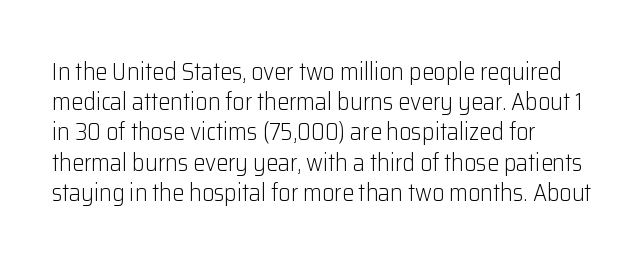
Q: Is the text bold? A: No.
Q: Is the text italic (slanted)? A: No, it is upright.
Q: Is the text underlined? A: No.
Q: How is the paragraph aligned? A: Left-aligned.
Q: Is the spacing between letters normal or unusually wide? A: Normal.
Q: Is the spacing between lines tight, normal or loose? A: Normal.
